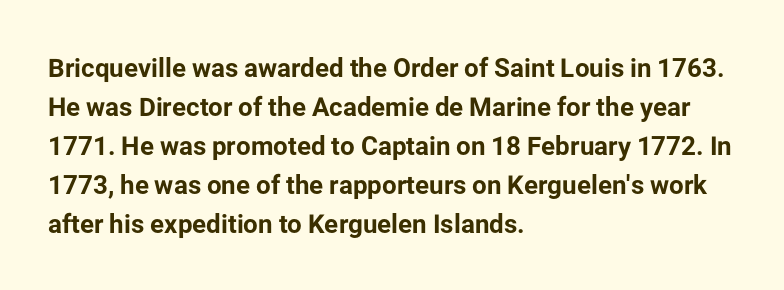
Q: Is the text bold? A: Yes.
Q: Is the text italic (slanted)? A: No, it is upright.
Q: Is the text underlined? A: No.
Q: How is the paragraph aligned? A: Left-aligned.
Q: Is the spacing between letters normal or unusually wide? A: Normal.
Q: Is the spacing between lines tight, normal or loose? A: Normal.
